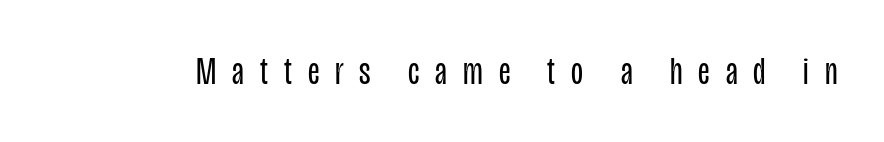
{"serif": "no", "italic": "no", "bold": "no", "weight": "regular", "width": "condensed", "stroke_contrast": "low", "x_height": "large", "monospaced": "no", "underline": "no", "letter_spacing": "wide", "letter_spacing_em": 0.41, "glyph_px": 39}
